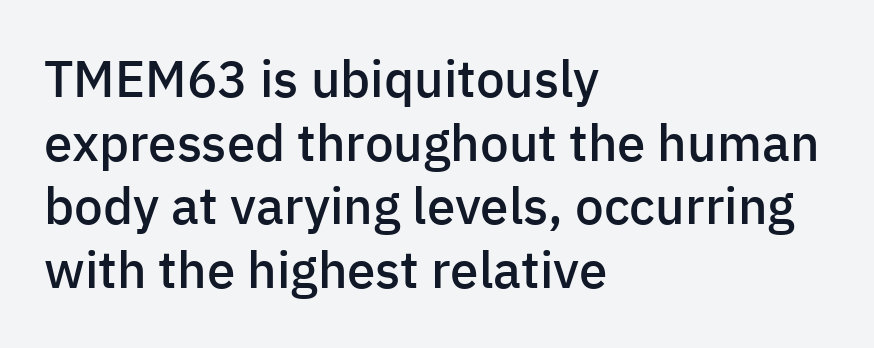
Each line starts at the same left margin while the right side varies. How heavy is the stroke? Medium-heavy — a semibold, shy of bold. The line-height multiplier appears to be the usual default. Is there any slant? The stems are plumb. Type without underlining.
